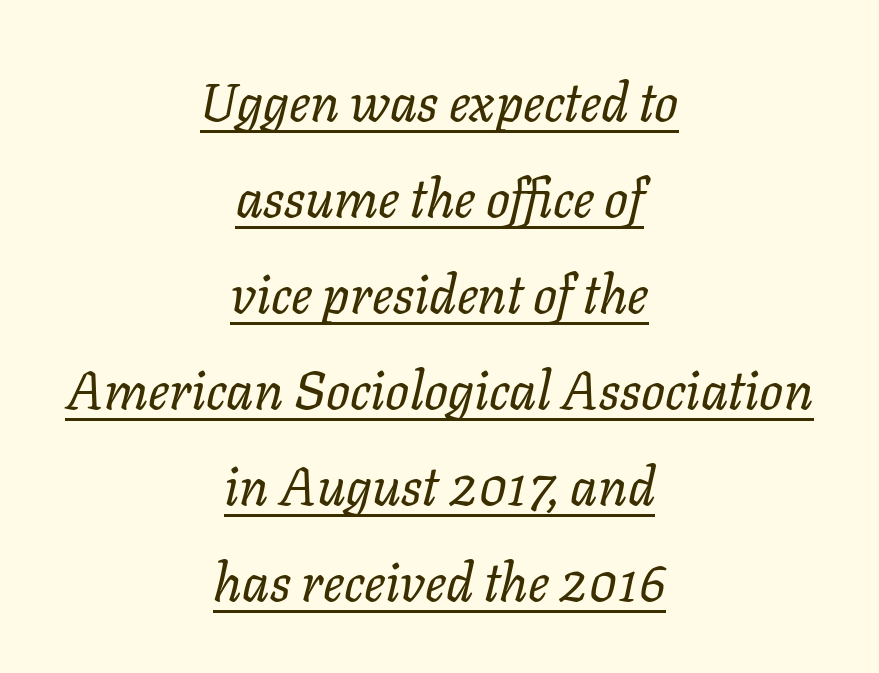
This sample is center-justified, so both line endings float freely. Words appear dense and cohesive because spacing is normal. The axis of the letterforms is tilted away from vertical. This sample has the flowing, uneven cadence of proportional lettering.
